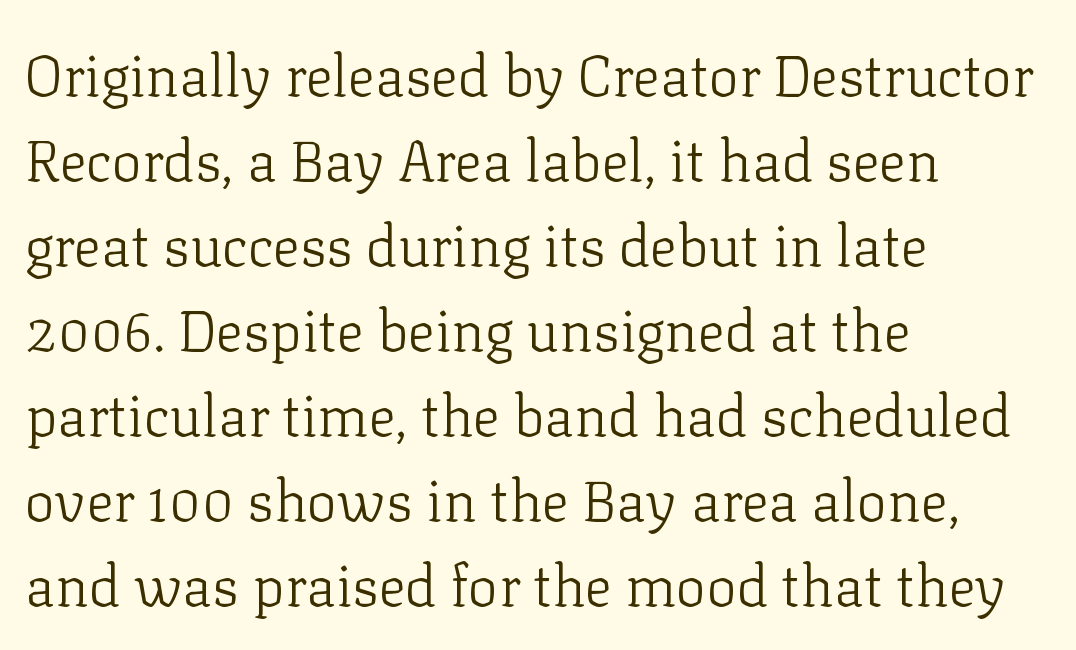
{"serif": "yes", "italic": "no", "bold": "no", "weight": "light", "width": "normal", "stroke_contrast": "low", "x_height": "medium", "monospaced": "no", "underline": "no", "align": "left", "line_spacing": "normal", "line_spacing_ratio": 1.49, "letter_spacing": "normal", "letter_spacing_em": 0.0, "glyph_px": 57}
